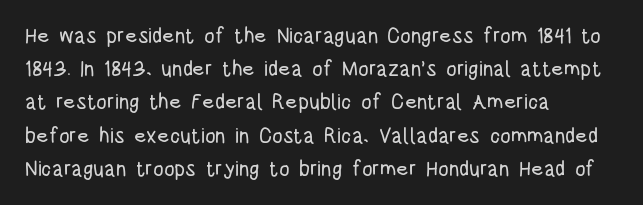
{"italic": "no", "underline": "no", "align": "left", "line_spacing": "normal", "line_spacing_ratio": 1.58, "letter_spacing": "normal", "letter_spacing_em": 0.0, "glyph_px": 21}
